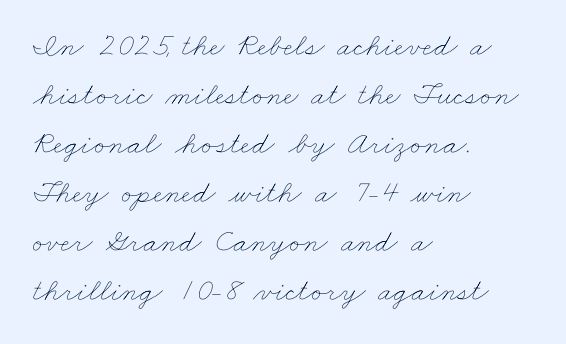
Q: Is the text bold? A: No.
Q: Is the text underlined? A: No.
Q: How is the paragraph aligned? A: Left-aligned.
Q: Is the spacing between letters normal or unusually wide? A: Normal.
Q: Is the spacing between lines tight, normal or loose? A: Normal.
Q: Width (condensed, normal, or wide)? A: Wide.
Q: Stroke contrast? A: Low.
Q: x-height? A: Small.
Q: Monospaced? A: No.
